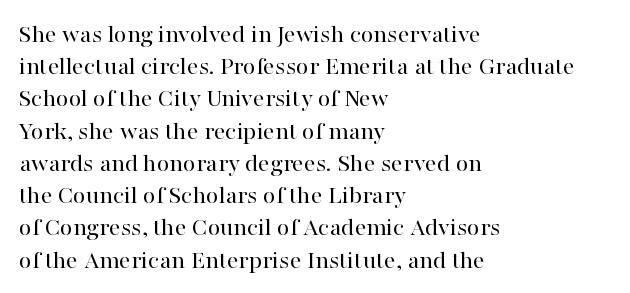
Q: Is the text bold? A: No.
Q: Is the text italic (slanted)? A: No, it is upright.
Q: Is the text underlined? A: No.
Q: How is the paragraph aligned? A: Left-aligned.
Q: Is the spacing between letters normal or unusually wide? A: Normal.
